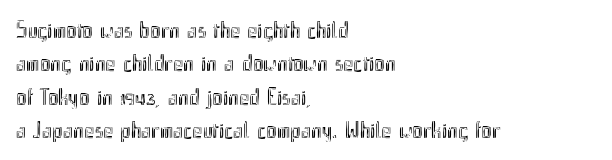
The image shows 24 px text type, upright; set left-aligned, normal line spacing (1.39x), normal letter spacing, not underlined.
